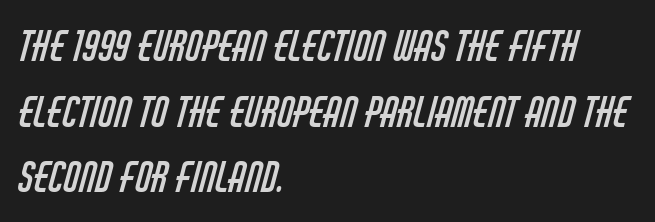
The image shows 41 px regular-weight, condensed sans-serif type; set left-aligned, normal line spacing (1.6x), normal letter spacing, not underlined; low stroke contrast and a large x-height.
